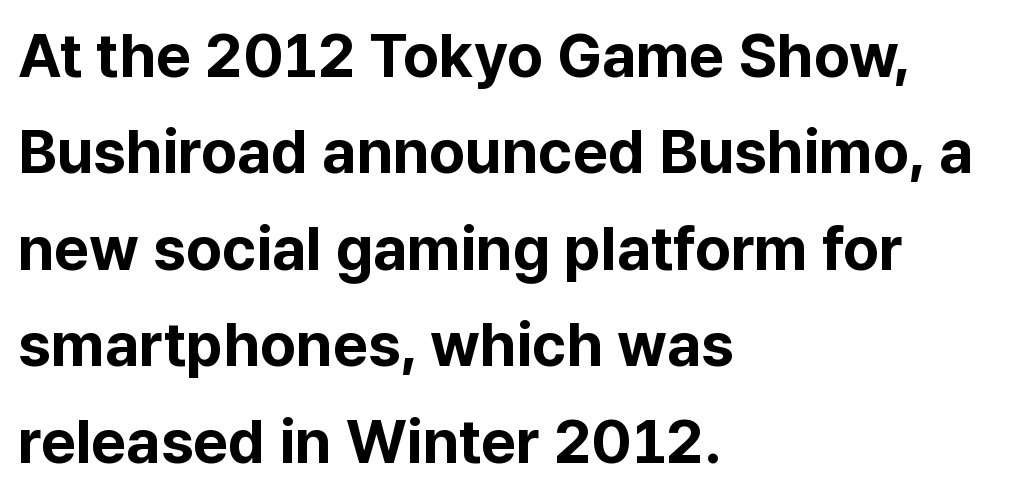
Q: Is the text bold? A: Yes.
Q: Is the text italic (slanted)? A: No, it is upright.
Q: Is the typeface a serif or a sans-serif typeface? A: Sans-serif.
Q: Is the text underlined? A: No.
Q: How is the paragraph aligned? A: Left-aligned.
Q: Is the spacing between letters normal or unusually wide? A: Normal.
Q: Is the spacing between lines tight, normal or loose? A: Normal.
Q: Width (condensed, normal, or wide)? A: Normal.
Q: Stroke contrast? A: Low.
Q: x-height? A: Medium.
Q: Monospaced? A: No.
